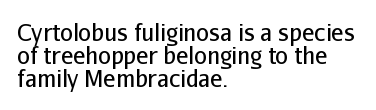
The image shows 23 px text type, upright; set left-aligned, tight line spacing (1.01x), normal letter spacing, not underlined.
